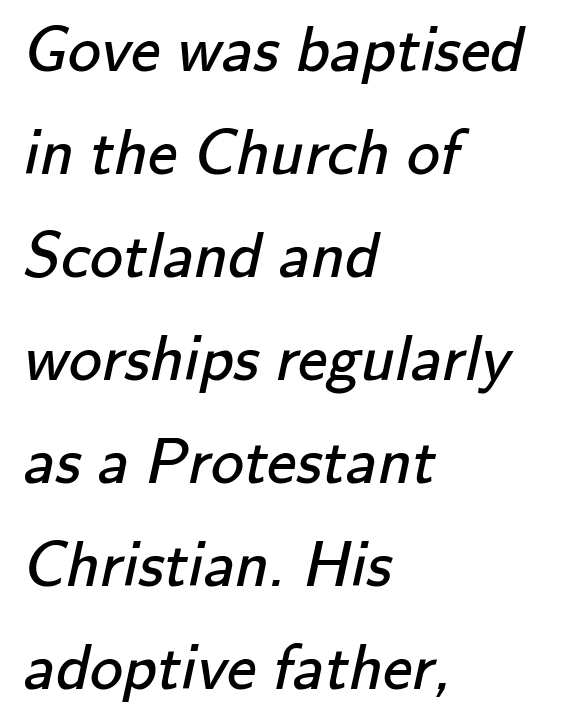
{"serif": "no", "bold": "no", "weight": "regular", "width": "normal", "stroke_contrast": "low", "x_height": "small", "monospaced": "no", "underline": "no", "align": "left", "line_spacing": "normal", "line_spacing_ratio": 1.56, "letter_spacing": "normal", "letter_spacing_em": 0.0, "glyph_px": 66}
